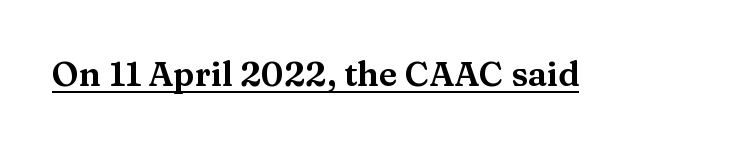
The image shows 34 px wide serif type, upright; set normal letter spacing, underlined; medium stroke contrast and a medium x-height.
